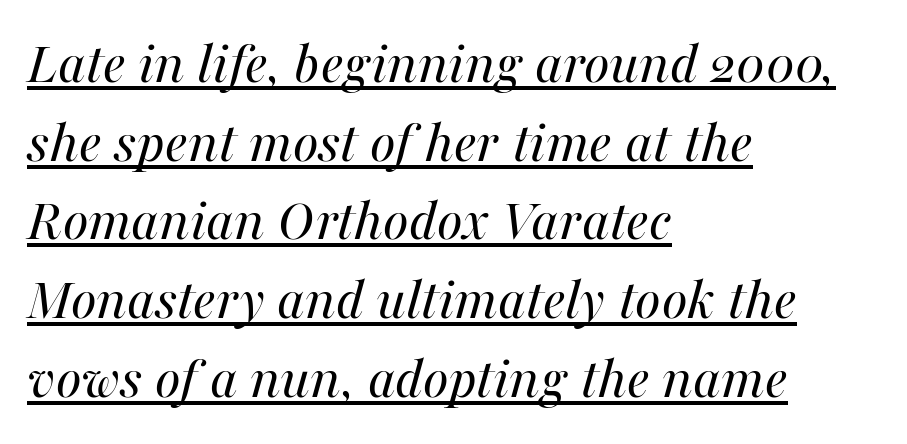
Q: Is the text bold? A: No.
Q: Is the text italic (slanted)? A: Yes, it leans right by about 16 degrees.
Q: Is the text underlined? A: Yes.
Q: How is the paragraph aligned? A: Left-aligned.
Q: Is the spacing between letters normal or unusually wide? A: Normal.
Q: Is the spacing between lines tight, normal or loose? A: Normal.
Q: Width (condensed, normal, or wide)? A: Normal.
Q: Stroke contrast? A: Medium.
Q: x-height? A: Medium.
Q: Monospaced? A: No.
